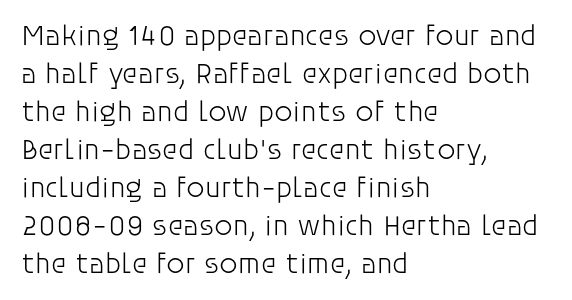
{"serif": "no", "italic": "no", "bold": "no", "weight": "light", "width": "normal", "stroke_contrast": "low", "x_height": "large", "monospaced": "no", "underline": "no", "align": "left", "line_spacing": "normal", "line_spacing_ratio": 1.31, "letter_spacing": "normal", "letter_spacing_em": 0.0, "glyph_px": 29}
